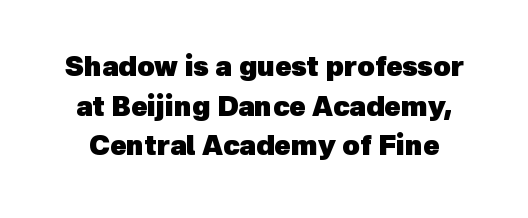
Clear beneath every line of the passage. The leading is moderate, giving the passage an even texture. Here the glyphs are tracked normally, forming tight word shapes. Every letter is thick-stroked: bold, no question.
